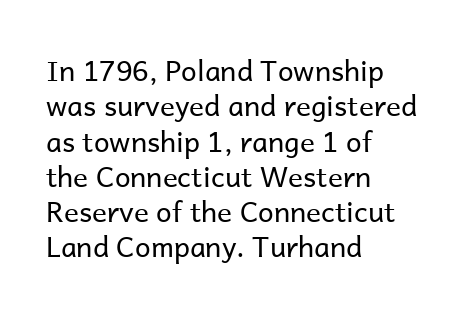
Q: Is the text bold? A: No.
Q: Is the text italic (slanted)? A: No, it is upright.
Q: Is the typeface a serif or a sans-serif typeface? A: Sans-serif.
Q: Is the text underlined? A: No.
Q: How is the paragraph aligned? A: Left-aligned.
Q: Is the spacing between letters normal or unusually wide? A: Normal.
Q: Is the spacing between lines tight, normal or loose? A: Normal.
Q: Width (condensed, normal, or wide)? A: Normal.
Q: Stroke contrast? A: Low.
Q: x-height? A: Medium.
Q: Monospaced? A: No.
